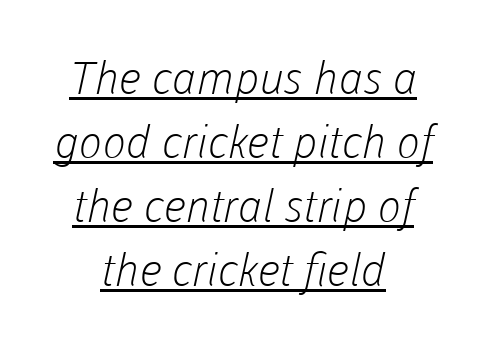
{"serif": "no", "bold": "no", "weight": "light", "width": "normal", "stroke_contrast": "low", "x_height": "medium", "monospaced": "no", "underline": "yes", "align": "center", "line_spacing": "normal", "line_spacing_ratio": 1.42, "letter_spacing": "normal", "letter_spacing_em": 0.0, "glyph_px": 45}
